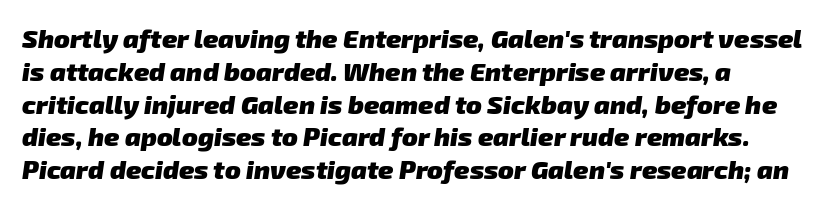
The image shows 26 px bold type; set left-aligned, normal line spacing (1.26x), normal letter spacing, not underlined.
